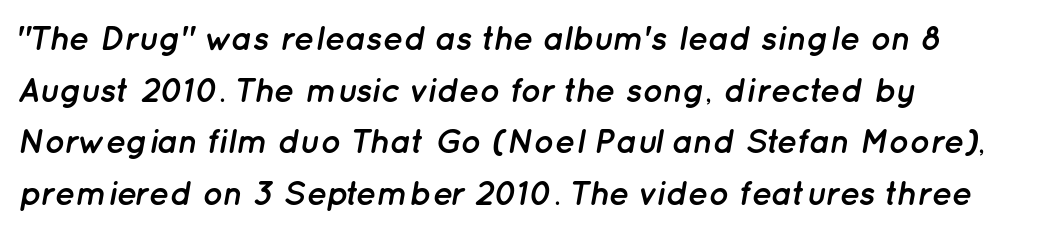
Q: Is the text bold? A: Yes.
Q: Is the text italic (slanted)? A: Yes, it leans right by about 12 degrees.
Q: Is the text underlined? A: No.
Q: How is the paragraph aligned? A: Left-aligned.
Q: Is the spacing between letters normal or unusually wide? A: Normal.
Q: Is the spacing between lines tight, normal or loose? A: Normal.
Q: Width (condensed, normal, or wide)? A: Normal.
Q: Stroke contrast? A: Low.
Q: x-height? A: Medium.
Q: Monospaced? A: No.
